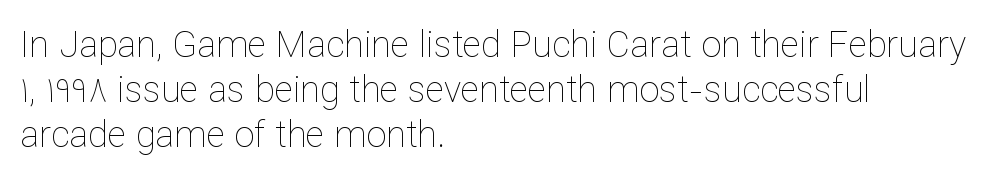
Teacher's note: observe the even left margin — that is flush-left alignment. Honestly, the letter spacing is just normal — you wouldn't notice it. The leading is moderate, giving the passage an even texture. The glyphs are unaccompanied by any horizontal stroke below them. This sample has the flowing, uneven cadence of proportional lettering.
